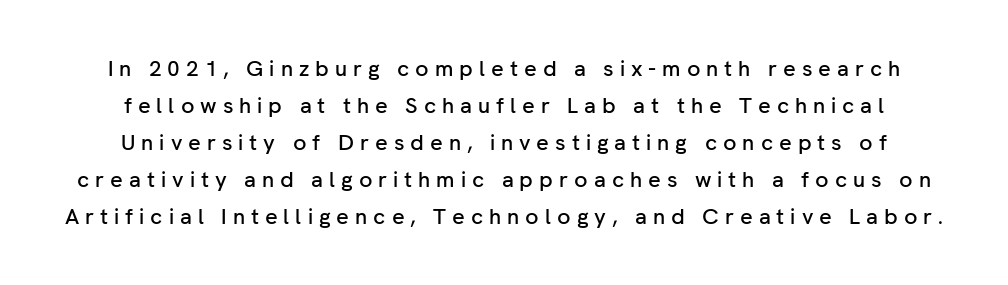
Q: Is the text italic (slanted)? A: No, it is upright.
Q: Is the text underlined? A: No.
Q: Is the spacing between letters normal or unusually wide? A: Unusually wide.
Q: Is the spacing between lines tight, normal or loose? A: Normal.
